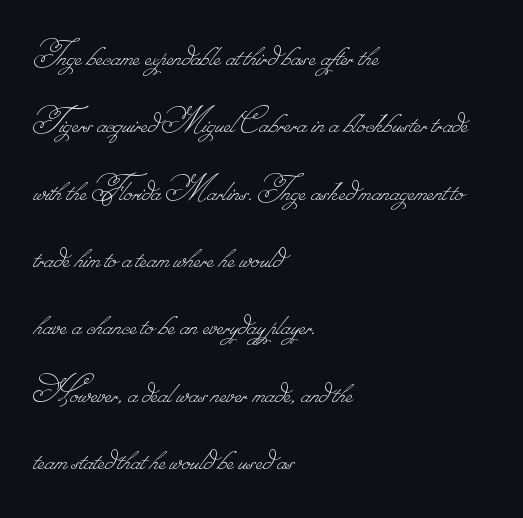
Underlining? Definitely not there. The passage shown is typed in a proportional face where columns would drift. Each line starts at the same left margin while the right side varies. Students, note that the glyphs here touch the page at normal intervals.
